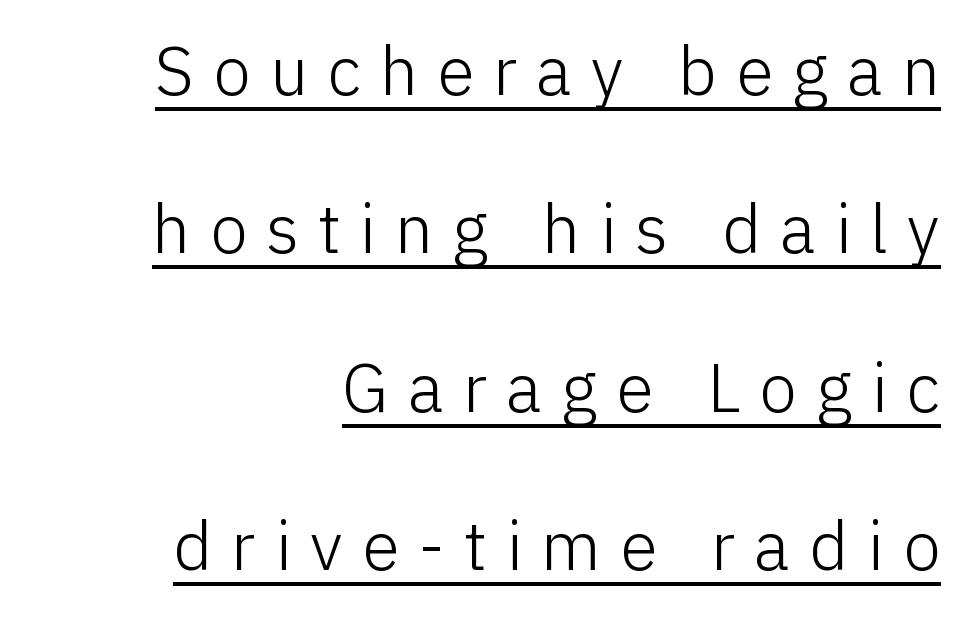
This rendering features underlined lettering. You could not count columns in this text — the font is proportionally spaced. The typeface chosen for these lines omits serifs. The setting favours the right margin, as signatures and pull-quotes sometimes do. The letterforms stand isolated, each surrounded by extra space. Honestly, the rows look like they've been pulled way apart.
